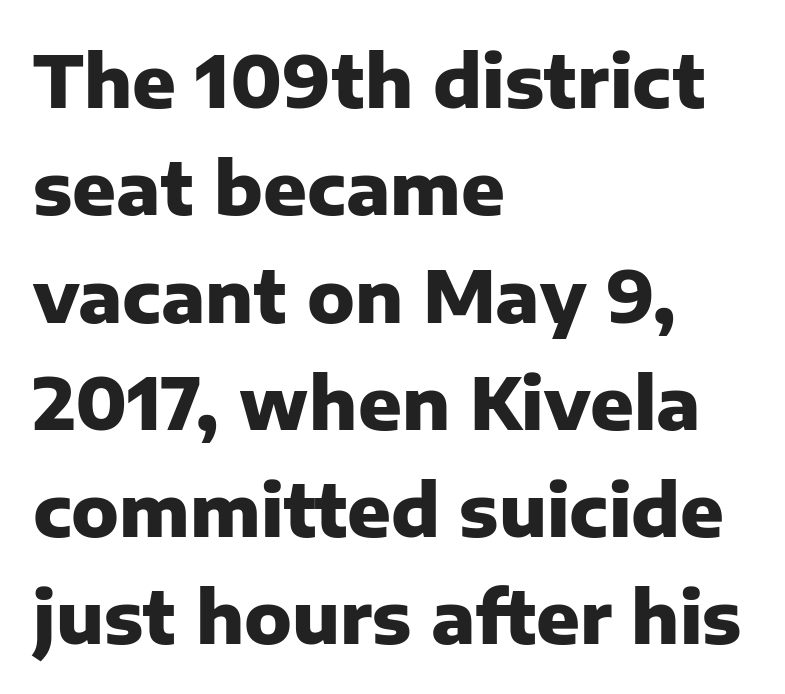
Notice how descenders clear the ascenders below comfortably — that's standard leading. This sample uses a sans-serif face. The space beneath each line is pristine and unruled. Honestly, the letter spacing is just normal — you wouldn't notice it. A typesetter would call this proportional, since set widths differ per character.
